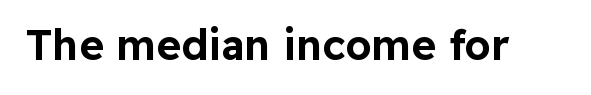
The image shows 42 px sans-serif type, upright; set normal letter spacing, not underlined; low stroke contrast and a medium x-height.
